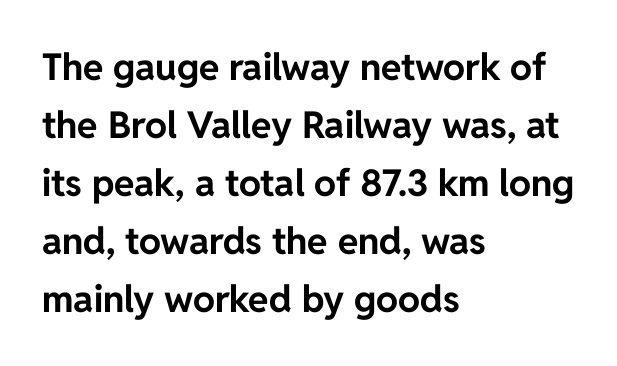
The space directly below the letters is spotless. Regarding leading, the lines here are spaced in the standard way. The passage is arranged the way most books set body copy — flush left. Do the characters align in a grid? No, the font is proportional. Every stem runs plumb, perpendicular to the baseline.
